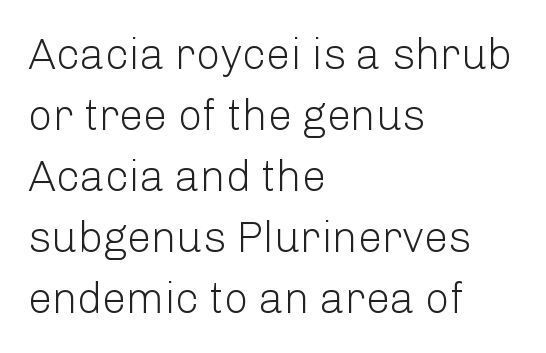
The image shows 43 px light sans-serif type, upright; set left-aligned, normal line spacing (1.42x), normal letter spacing, not underlined; low stroke contrast and a medium x-height.
